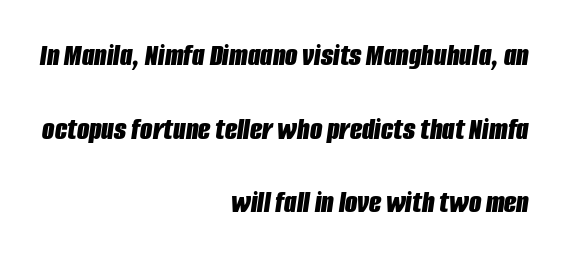
Q: Is the text bold? A: Yes.
Q: Is the text italic (slanted)? A: Yes, it leans right by about 8 degrees.
Q: Is the text underlined? A: No.
Q: How is the paragraph aligned? A: Right-aligned.
Q: Is the spacing between letters normal or unusually wide? A: Normal.
Q: Is the spacing between lines tight, normal or loose? A: Loose.
Q: Width (condensed, normal, or wide)? A: Condensed.
Q: Stroke contrast? A: Low.
Q: x-height? A: Large.
Q: Monospaced? A: No.
